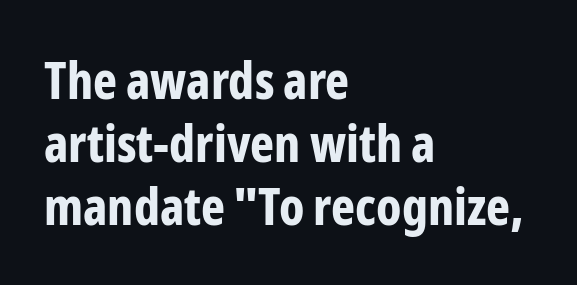
The image shows 51 px bold, condensed sans-serif type, upright; set left-aligned, line spacing 1.24x, normal letter spacing, not underlined; low stroke contrast and a medium x-height.
